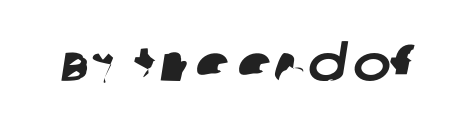
{"serif": "no", "width": "normal", "stroke_contrast": "low", "x_height": "large", "monospaced": "no", "underline": "no", "letter_spacing": "normal", "letter_spacing_em": 0.0, "glyph_px": 51}
